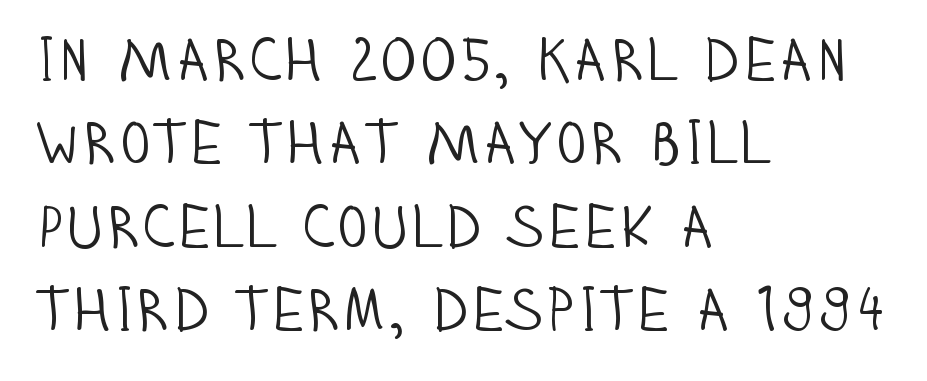
The block of text has a typical density, with ordinary space between rows. No extra ink here — the face is not bold. A typesetter would call this proportional, since set widths differ per character. The passage shown has conventional tracking throughout.
